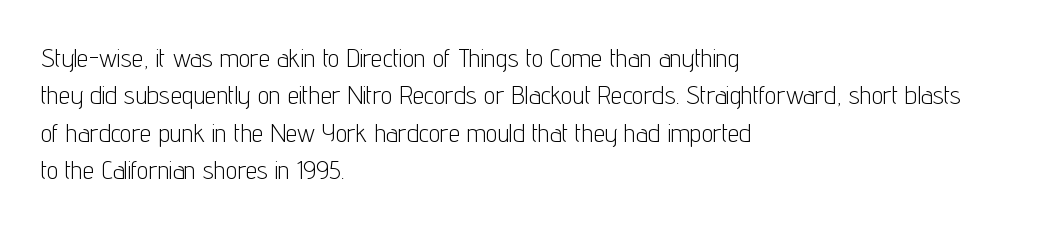
Is the letter spacing exaggerated? No — it looks like the ordinary default. This block has exactly the height ordinary leading produces. This is the regular roman posture of the typeface. Weight: not bold — regular or lighter.
